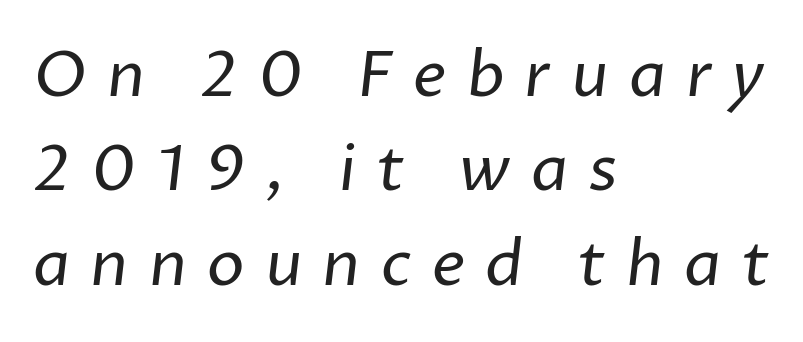
Quick note: interline space is typical. I'd call this a sans setting — the letters go barefoot. Proportional: the letters do not fall into vertical columns. The passage is arranged the way most books set body copy — flush left. The area under the type is left untouched. The font is comparable to plain body text, perhaps lighter.
